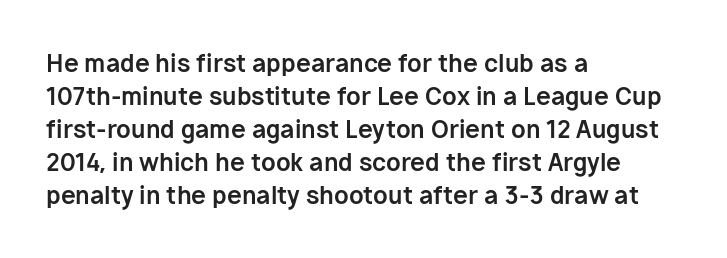
The tracking reads as untouched default to a designer's eye. Check the space under the baseline: it is left empty. The letters stand straight up with perfectly vertical stems. Each line starts at the same left margin while the right side varies. Weight check: bold — yes, fully. These lines sit exactly where default settings would place them.
